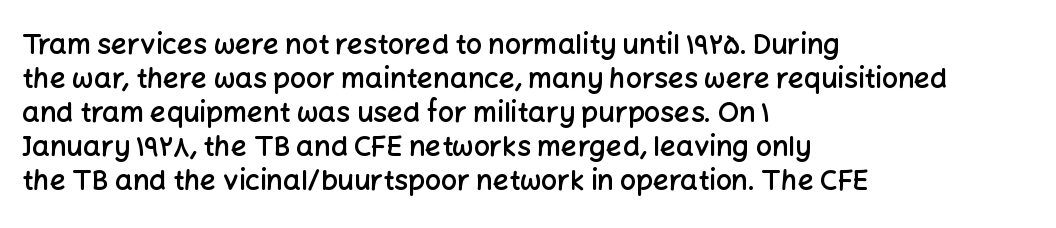
Q: Is the text bold? A: Semi-bold.
Q: Is the text italic (slanted)? A: No, it is upright.
Q: Is the typeface a serif or a sans-serif typeface? A: Sans-serif.
Q: Is the text underlined? A: No.
Q: How is the paragraph aligned? A: Left-aligned.
Q: Is the spacing between letters normal or unusually wide? A: Normal.
Q: Width (condensed, normal, or wide)? A: Normal.
Q: Stroke contrast? A: Low.
Q: x-height? A: Medium.
Q: Monospaced? A: No.
